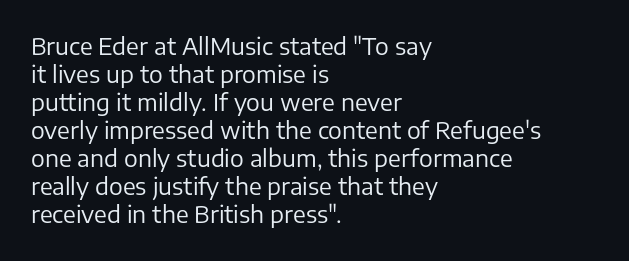
Every stem runs plumb, perpendicular to the baseline. Layout note: lines flush left. Decoration check: the copy has no underline. Short note: letters normally spaced.
